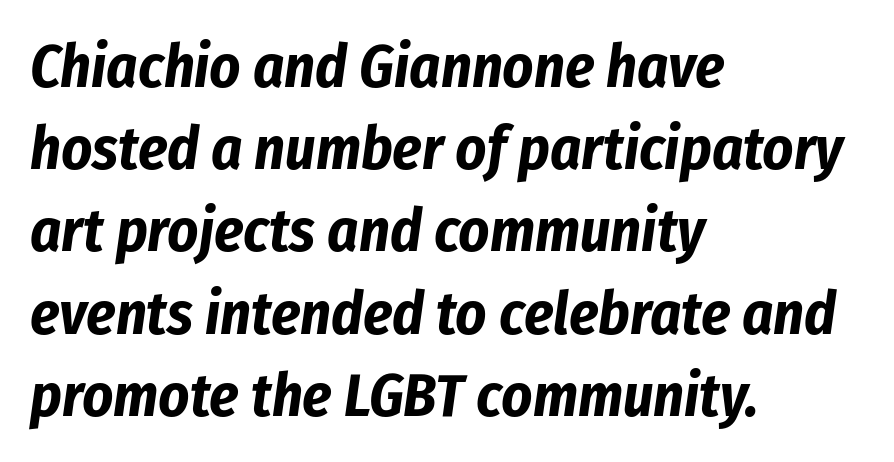
The image shows 60 px bold, condensed type, italic (leaning right); set left-aligned, normal line spacing (1.37x), normal letter spacing, not underlined; low stroke contrast and a medium x-height.
